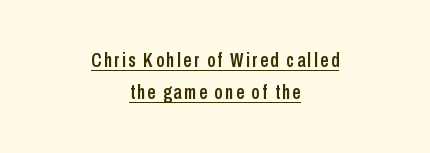
The image shows 20 px text type, upright; set centered, normal line spacing (1.59x), underlined.
